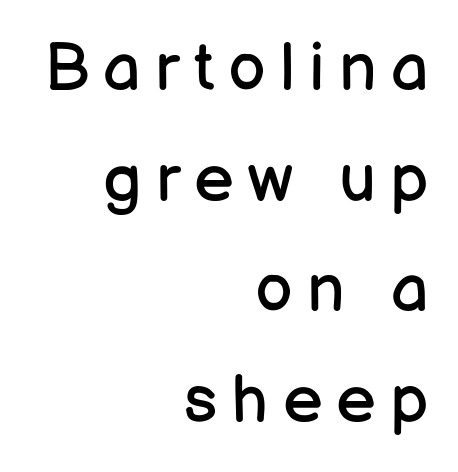
The image shows 67 px regular-weight sans-serif type, upright; set right-aligned, normal line spacing (1.65x), unusually wide letter spacing (+0.21 em), not underlined; low stroke contrast and a medium x-height.
